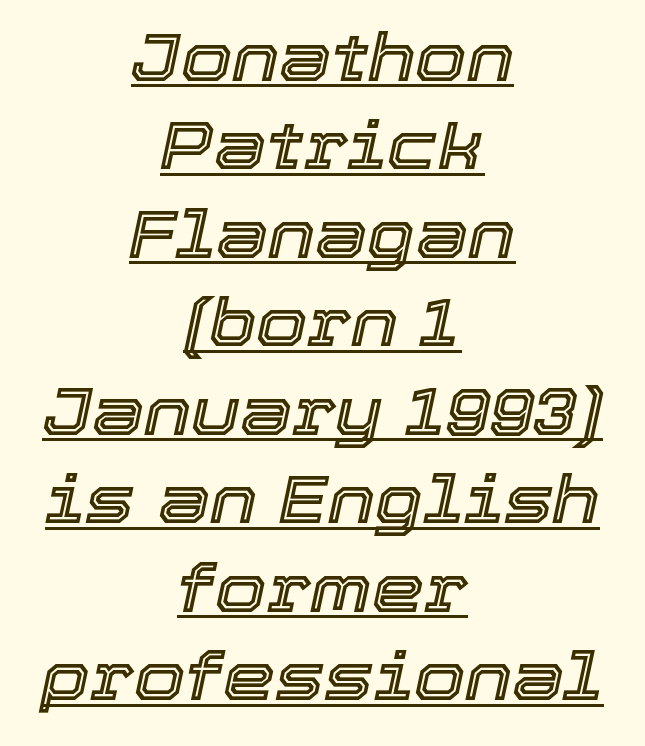
{"italic": "yes", "lean": "right", "slant_degrees": 12, "width": "normal", "x_height": "medium", "monospaced": "no", "underline": "yes", "align": "center", "line_spacing": "normal", "line_spacing_ratio": 1.34, "letter_spacing": "normal", "letter_spacing_em": 0.0, "glyph_px": 66}
